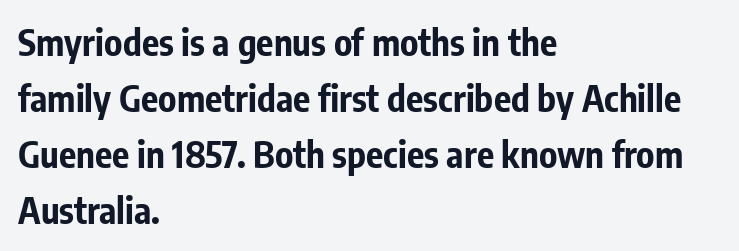
Tracking here is standard; glyphs follow each other at the usual distance. You could not count columns in this text — the font is proportionally spaced. The setting favours the left margin, as ordinary paragraphs usually do. Strokes here are thick enough to call this a true bold. Observe the absence of serifs on each vertical stroke in this sample. Is there any slant? The stems are plumb.
